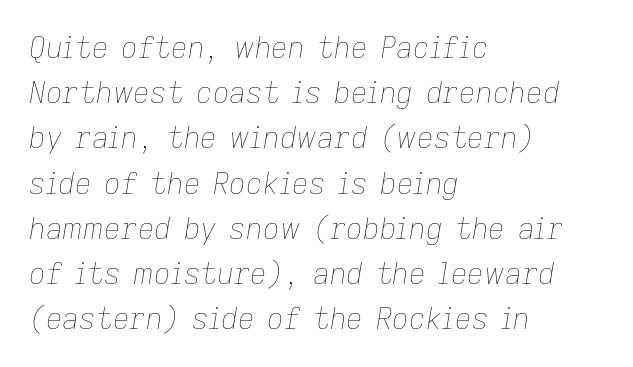
{"italic": "yes", "lean": "right", "slant_degrees": 9, "bold": "no", "weight": "thin", "width": "normal", "stroke_contrast": "low", "x_height": "medium", "monospaced": "no", "underline": "no", "align": "left", "line_spacing": "normal", "line_spacing_ratio": 1.56, "letter_spacing": "normal", "letter_spacing_em": 0.0, "glyph_px": 29}
